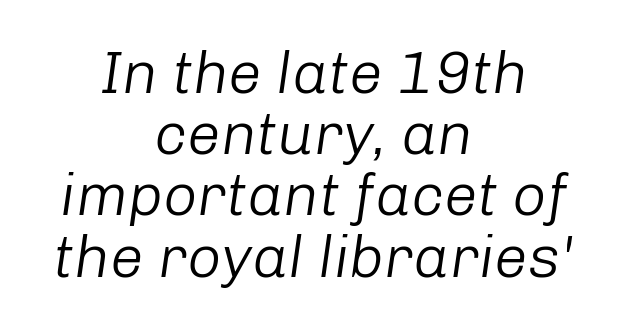
The image shows 60 px light type, italic (leaning right); set centered, tight line spacing (1.02x), normal letter spacing, not underlined; low stroke contrast and a medium x-height.
